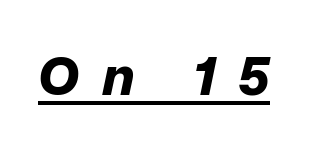
{"italic": "yes", "lean": "right", "slant_degrees": 12, "bold": "yes", "weight": "bold", "width": "normal", "stroke_contrast": "low", "x_height": "medium", "monospaced": "no", "underline": "yes", "letter_spacing": "wide", "letter_spacing_em": 0.45, "glyph_px": 52}
